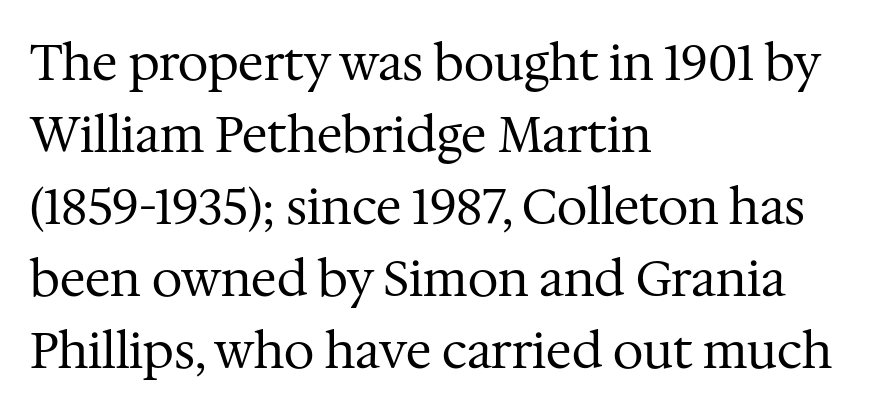
Regarding leading, the lines here are spaced in the standard way. To sum up the face: it has serifs. Students, note that the glyphs here touch the page at normal intervals. The paragraph has a hard left edge and a soft right edge. When letters stand straight like this, we call the style roman or upright.
